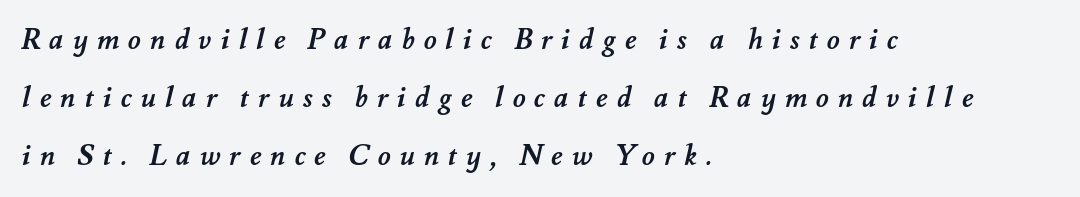
The image shows 28 px semibold type; set left-aligned, loose line spacing (2.07x), unusually wide letter spacing (+0.32 em), not underlined; medium stroke contrast and a small x-height.
